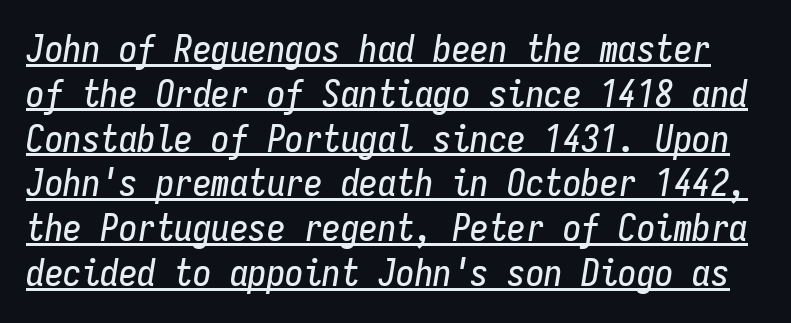
If you drew a line through each stem, it would be angled. What stands out about the letter spacing? Nothing — it is the standard amount. Beneath each row of characters lies a ruled line. The rendering uses typewriter-style spacing with identical character cells.
